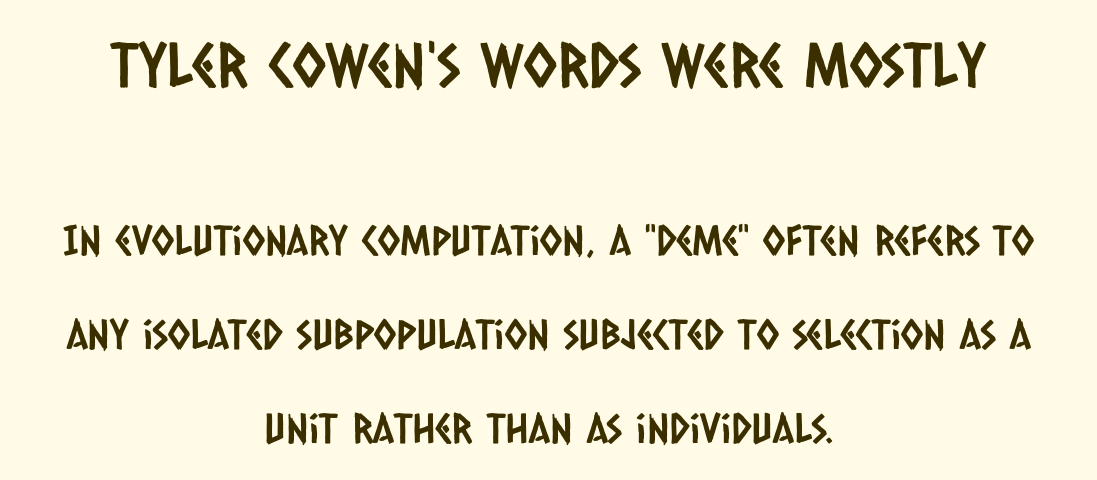
{"serif": "no", "width": "condensed", "stroke_contrast": "low", "x_height": "large", "monospaced": "no", "underline": "no", "align": "center", "line_spacing": "loose", "line_spacing_ratio": 2.29, "letter_spacing": "normal", "letter_spacing_em": 0.0, "larger_block": "first", "size_ratio": 1.49, "glyph_px": 61}
